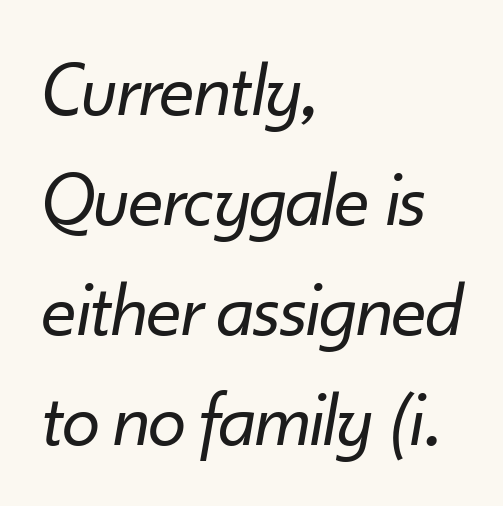
{"italic": "yes", "lean": "right", "slant_degrees": 10, "bold": "no", "weight": "regular", "width": "normal", "stroke_contrast": "low", "x_height": "small", "monospaced": "no", "underline": "no", "align": "left", "line_spacing": "normal", "line_spacing_ratio": 1.43, "letter_spacing": "normal", "letter_spacing_em": 0.0, "glyph_px": 77}
